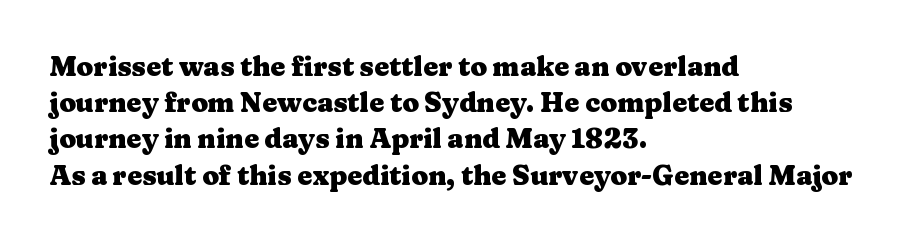
{"italic": "no", "bold": "yes", "underline": "no", "align": "left", "line_spacing": "normal", "line_spacing_ratio": 1.34, "letter_spacing": "normal", "letter_spacing_em": 0.0, "glyph_px": 27}
